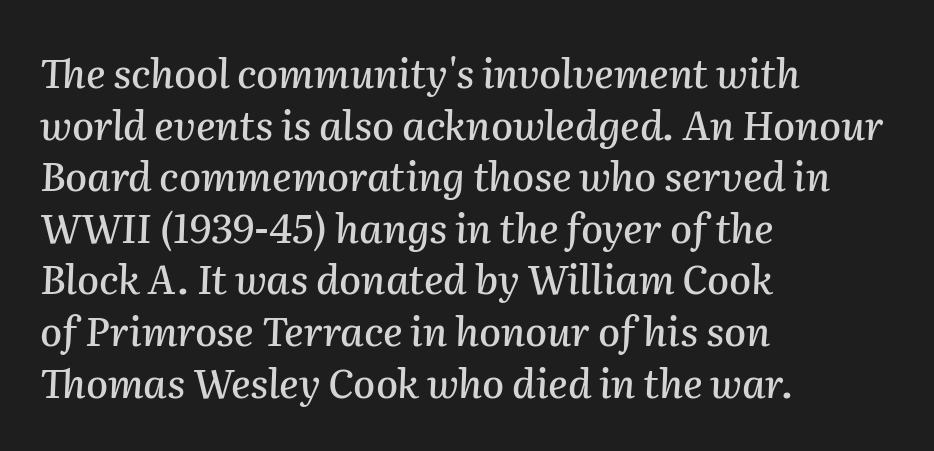
Q: Is the text italic (slanted)? A: Yes, it leans right by about 2 degrees.
Q: Is the text underlined? A: No.
Q: How is the paragraph aligned? A: Left-aligned.
Q: Is the spacing between letters normal or unusually wide? A: Normal.
Q: Is the spacing between lines tight, normal or loose? A: Normal.
Q: Width (condensed, normal, or wide)? A: Normal.
Q: Stroke contrast? A: Medium.
Q: x-height? A: Medium.
Q: Monospaced? A: No.
